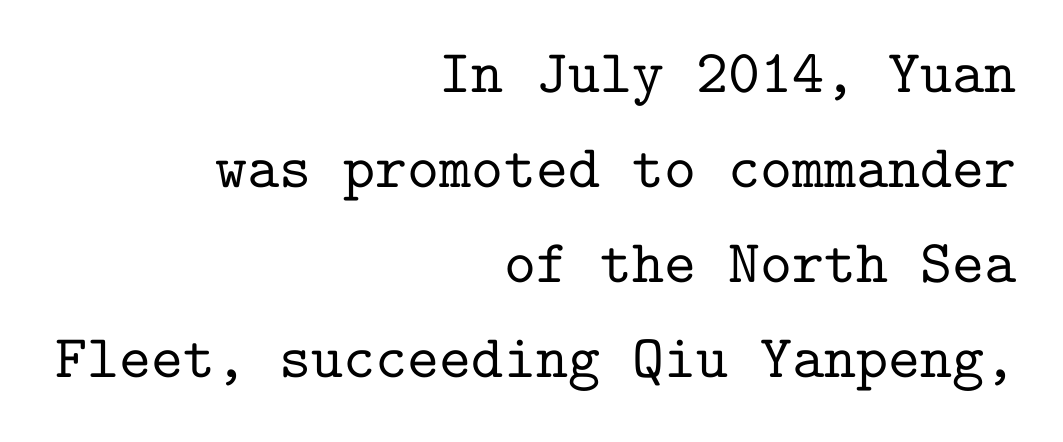
Q: Is the text italic (slanted)? A: No, it is upright.
Q: Is the typeface a serif or a sans-serif typeface? A: Serif.
Q: Is the text underlined? A: No.
Q: How is the paragraph aligned? A: Right-aligned.
Q: Is the spacing between letters normal or unusually wide? A: Normal.
Q: Is the spacing between lines tight, normal or loose? A: Normal.
Q: Width (condensed, normal, or wide)? A: Normal.
Q: Stroke contrast? A: Low.
Q: x-height? A: Medium.
Q: Monospaced? A: Yes.
